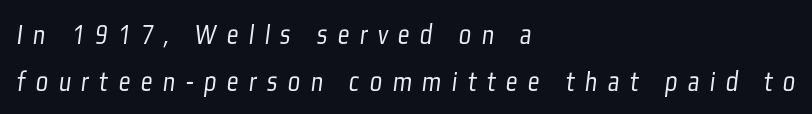
{"serif": "no", "bold": "no", "weight": "light", "width": "condensed", "stroke_contrast": "low", "x_height": "medium", "monospaced": "no", "underline": "no", "align": "left", "line_spacing": "normal", "line_spacing_ratio": 1.62, "letter_spacing": "wide", "letter_spacing_em": 0.36, "glyph_px": 29}
